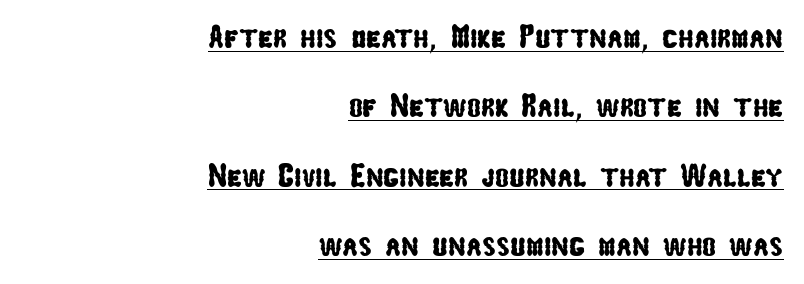
The image shows 33 px condensed sans-serif type; set right-aligned, loose line spacing (2.1x), normal letter spacing, underlined; low stroke contrast and a medium x-height.
